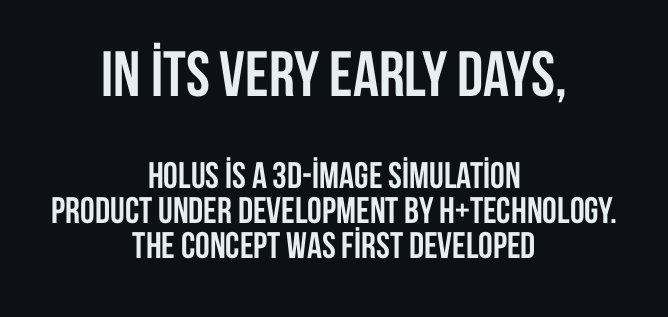
The image shows 64 px semibold, condensed sans-serif type, upright; set centered, tight line spacing (0.95x), normal letter spacing, not underlined; the first (top) block is 1.73x larger; low stroke contrast and a large x-height.
